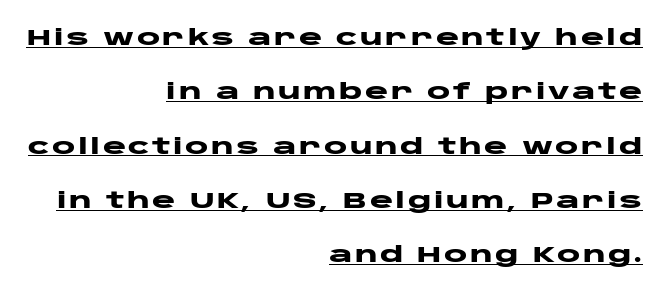
Every row of glyphs terminates at an identical x-position on the right. Compared with typical paragraphs, the rows here are farther apart. I'd describe the lettering as bold — thick and assertive. Posture: straight, roman, zero tilt. The rendered words wear a rule along their underside.
